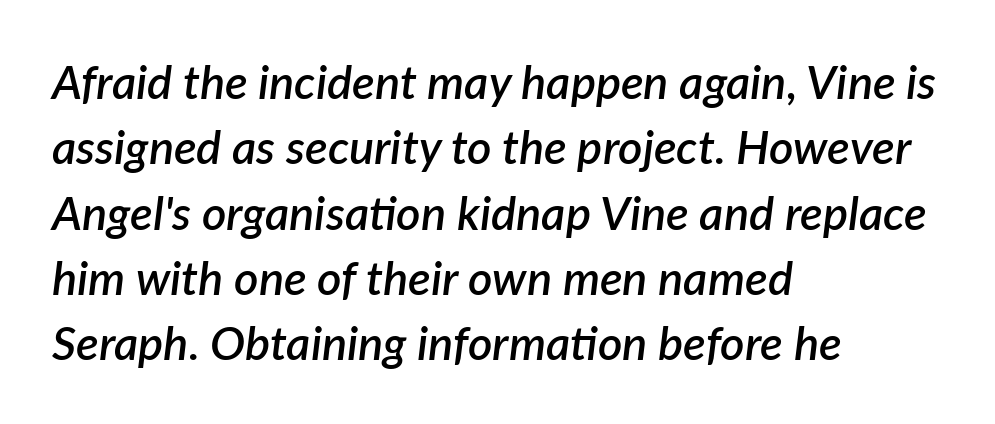
Check the space under the baseline: it is left empty. Does the copy run flush right? No — it runs flush left. The text carries the slant typical of an italic or oblique font. The face used here is proportionally spaced, like ordinary book or web type. The lines sit at an ordinary, default distance from one another.
